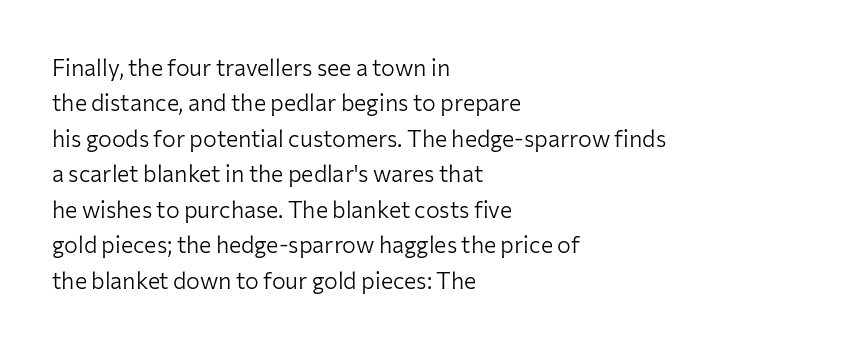
{"italic": "no", "bold": "no", "underline": "no", "align": "left", "line_spacing": "normal", "line_spacing_ratio": 1.54, "letter_spacing": "normal", "letter_spacing_em": 0.0, "glyph_px": 23}
